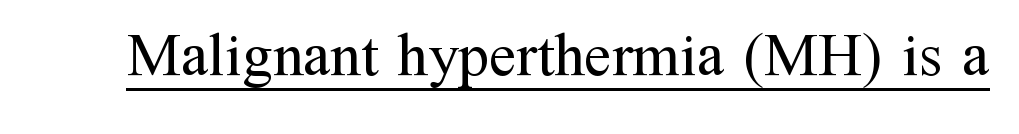
{"serif": "yes", "italic": "no", "bold": "no", "weight": "regular", "width": "normal", "stroke_contrast": "medium", "x_height": "medium", "monospaced": "no", "underline": "yes", "letter_spacing": "normal", "letter_spacing_em": 0.0, "glyph_px": 61}
